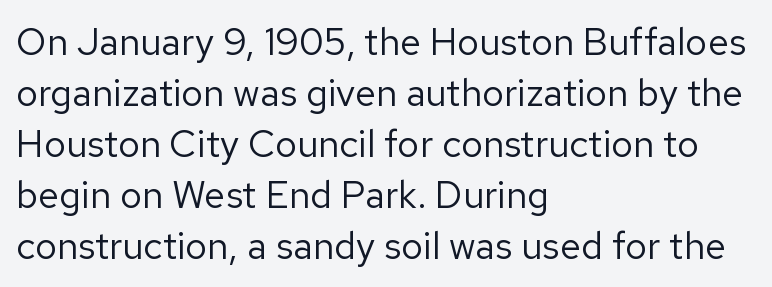
Q: Is the text bold? A: No.
Q: Is the text italic (slanted)? A: No, it is upright.
Q: Is the typeface a serif or a sans-serif typeface? A: Sans-serif.
Q: Is the text underlined? A: No.
Q: How is the paragraph aligned? A: Left-aligned.
Q: Is the spacing between letters normal or unusually wide? A: Normal.
Q: Is the spacing between lines tight, normal or loose? A: Normal.
Q: Width (condensed, normal, or wide)? A: Normal.
Q: Stroke contrast? A: Low.
Q: x-height? A: Medium.
Q: Monospaced? A: No.
